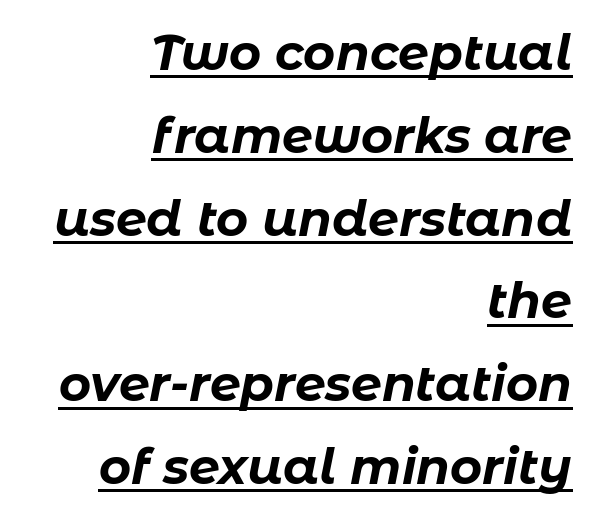
Q: Is the text bold? A: Yes.
Q: Is the text italic (slanted)? A: Yes, it leans right by about 11 degrees.
Q: Is the text underlined? A: Yes.
Q: How is the paragraph aligned? A: Right-aligned.
Q: Is the spacing between letters normal or unusually wide? A: Normal.
Q: Is the spacing between lines tight, normal or loose? A: Normal.
Q: Width (condensed, normal, or wide)? A: Normal.
Q: Stroke contrast? A: Low.
Q: x-height? A: Medium.
Q: Monospaced? A: No.
